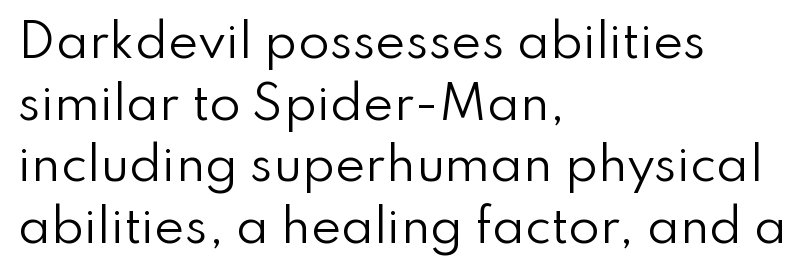
The image shows 46 px regular-weight sans-serif type, upright; set left-aligned, normal line spacing (1.34x), normal letter spacing, not underlined; low stroke contrast and a small x-height.
